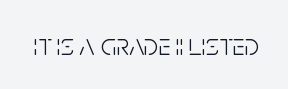
{"serif": "no", "italic": "no", "bold": "no", "weight": "light", "width": "condensed", "stroke_contrast": "low", "x_height": "large", "monospaced": "no", "underline": "no", "letter_spacing": "normal", "letter_spacing_em": 0.0, "glyph_px": 30}
